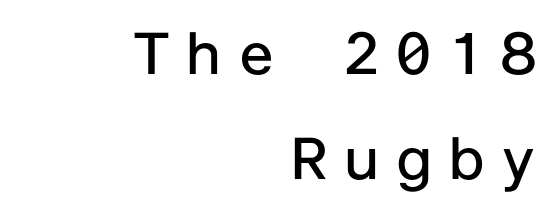
Q: Is the text bold? A: No.
Q: Is the text italic (slanted)? A: No, it is upright.
Q: Is the typeface a serif or a sans-serif typeface? A: Sans-serif.
Q: Is the text underlined? A: No.
Q: How is the paragraph aligned? A: Right-aligned.
Q: Is the spacing between letters normal or unusually wide? A: Unusually wide.
Q: Width (condensed, normal, or wide)? A: Normal.
Q: Stroke contrast? A: Low.
Q: x-height? A: Medium.
